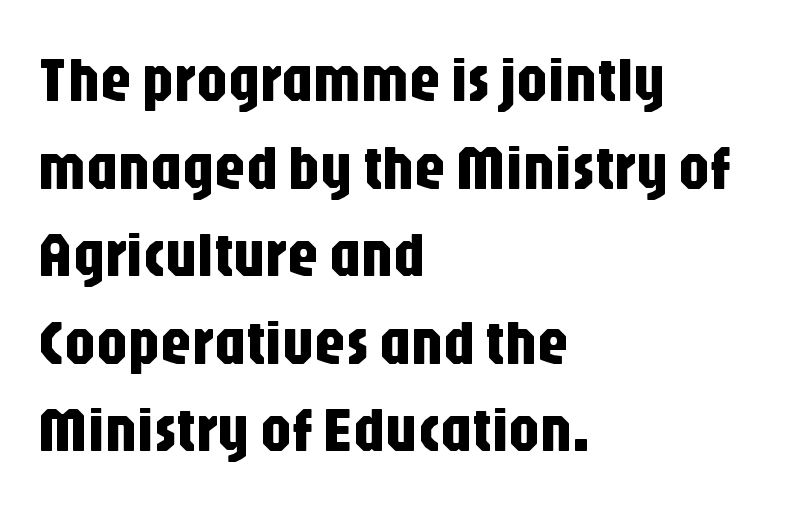
The image shows 63 px condensed sans-serif type, upright; set left-aligned, normal line spacing (1.39x), normal letter spacing, not underlined; low stroke contrast and a large x-height.
